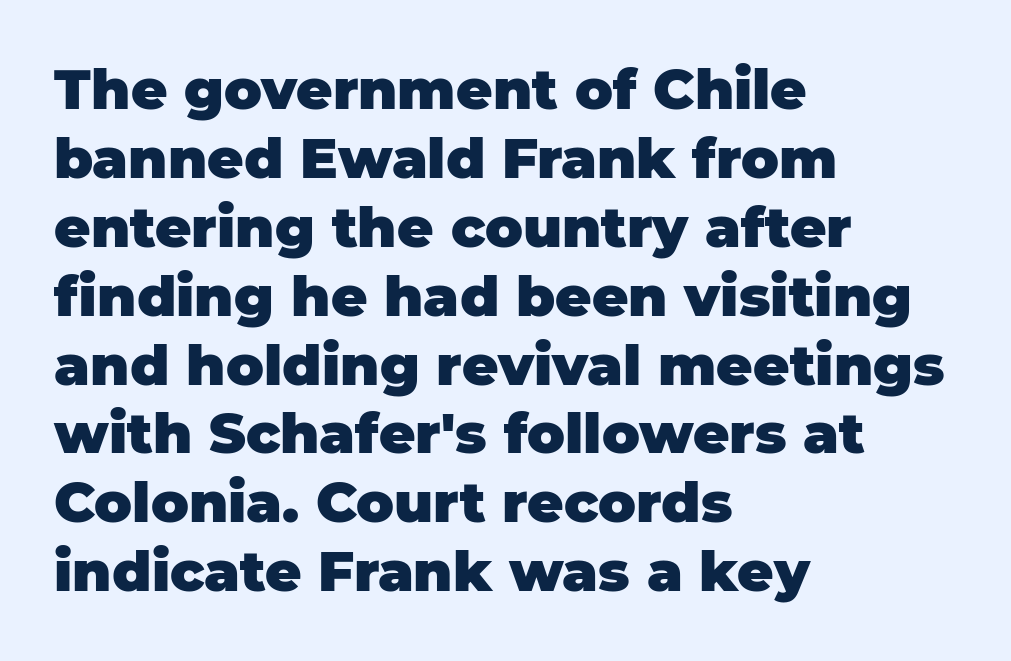
Which margin do the lines hug? The left one — the right edge is uneven. Characters remain perfectly vertical along every line. Regarding serifs, this sample does without them. Stroke thickness is high; the sample reads as a true bold. Lines of text with bare space underneath.
